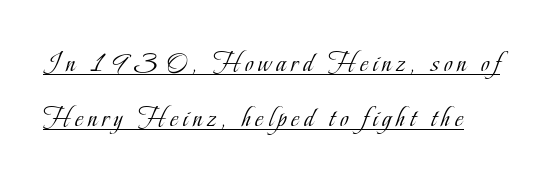
{"serif": "yes", "bold": "no", "weight": "light", "width": "condensed", "stroke_contrast": "low", "x_height": "small", "monospaced": "no", "underline": "yes", "line_spacing": "loose", "line_spacing_ratio": 1.9, "glyph_px": 29}
